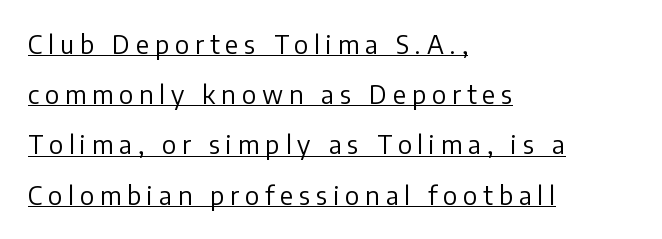
Is the block centered? No — it sits flush against the left margin. Notice the wide empty band between every row — that's loose leading. You could only call the tracking loose — the letters float apart. Is the type heavy? It reads as light-to-regular instead.
